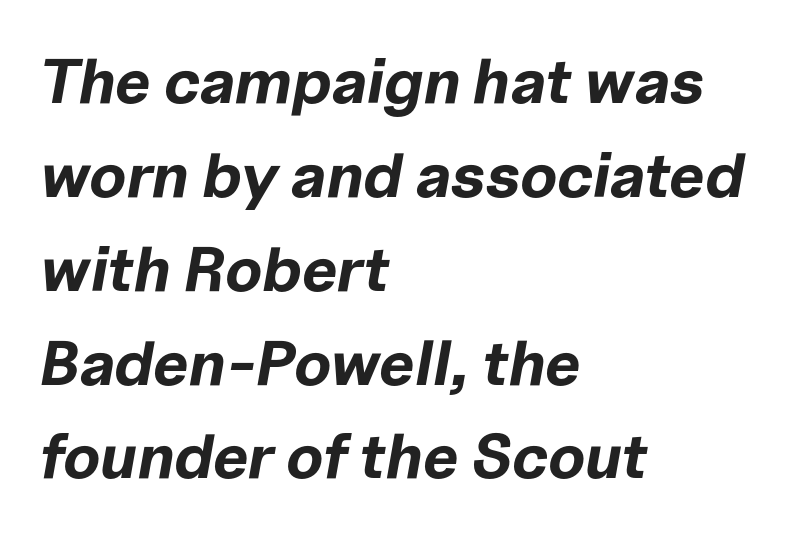
These lines were composed using italics. In terms of weight, the rendering is a true, heavy bold. Each word holds together tightly as a unit, with standard inter-letter gaps. The line-height multiplier appears to be the usual default. All the whitespace from short lines collects on the right. Proportional: the letters do not fall into vertical columns.
